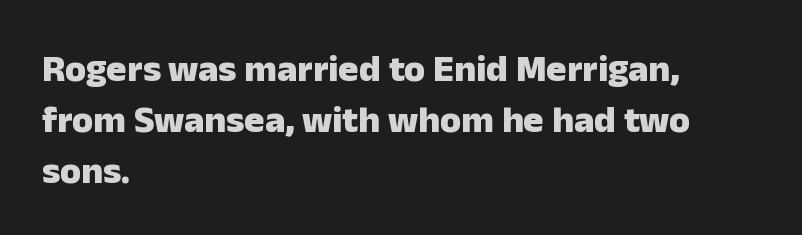
Q: Is the text bold? A: Yes.
Q: Is the text italic (slanted)? A: No, it is upright.
Q: Is the typeface a serif or a sans-serif typeface? A: Sans-serif.
Q: Is the text underlined? A: No.
Q: How is the paragraph aligned? A: Left-aligned.
Q: Is the spacing between letters normal or unusually wide? A: Normal.
Q: Is the spacing between lines tight, normal or loose? A: Normal.
Q: Width (condensed, normal, or wide)? A: Normal.
Q: Stroke contrast? A: Low.
Q: x-height? A: Medium.
Q: Monospaced? A: No.
